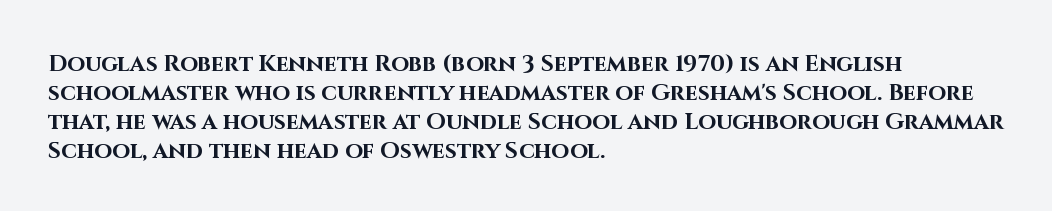
The image shows 23 px bold type, upright; set left-aligned, normal line spacing (1.26x), normal letter spacing, not underlined.
